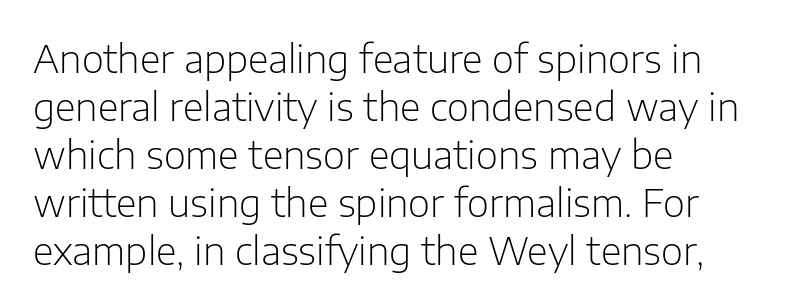
Ordinary non-slanted type is in use. In CSS terms this would be text-align: left. The passage shown is typeset with a sans-serif family. Type without underlining. The letters advance in unequal steps, a hallmark of proportional type.
